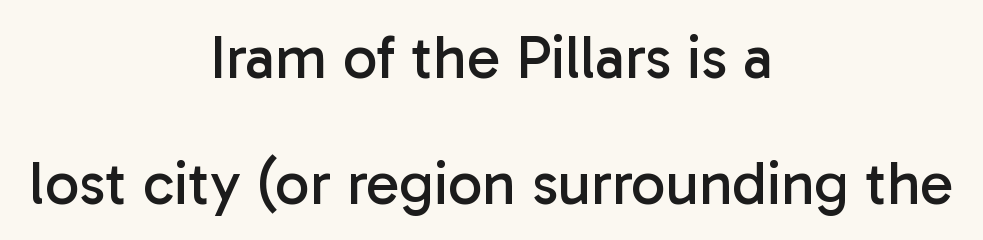
Q: Is the text bold? A: No.
Q: Is the text italic (slanted)? A: No, it is upright.
Q: Is the typeface a serif or a sans-serif typeface? A: Sans-serif.
Q: Is the text underlined? A: No.
Q: How is the paragraph aligned? A: Centered.
Q: Is the spacing between letters normal or unusually wide? A: Normal.
Q: Is the spacing between lines tight, normal or loose? A: Loose.
Q: Width (condensed, normal, or wide)? A: Normal.
Q: Stroke contrast? A: Low.
Q: x-height? A: Medium.
Q: Monospaced? A: No.
